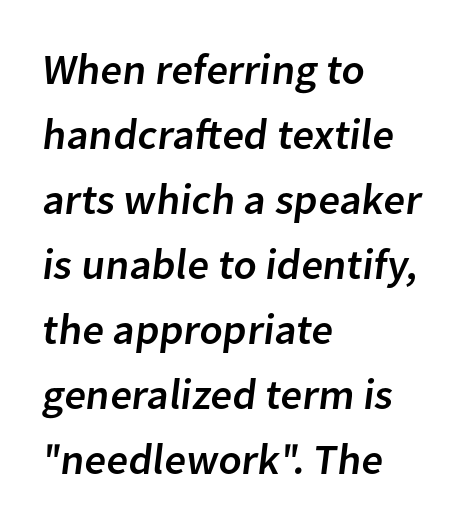
The rendering uses natural spacing where letterforms have individual widths. I'd call this a sans setting — the letters go barefoot. Vertical spacing — default. Each line starts at the same left margin while the right side varies. This rendering leaves character spacing at its baseline value.
